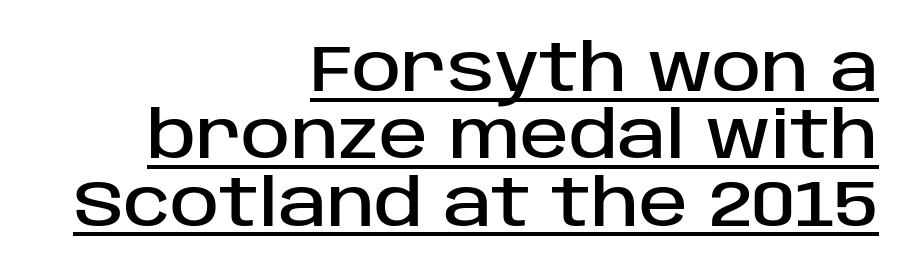
{"serif": "no", "italic": "no", "width": "normal", "stroke_contrast": "low", "x_height": "large", "monospaced": "no", "underline": "yes", "align": "right", "line_spacing": "tight", "line_spacing_ratio": 1.02, "letter_spacing": "normal", "letter_spacing_em": 0.0, "glyph_px": 66}
